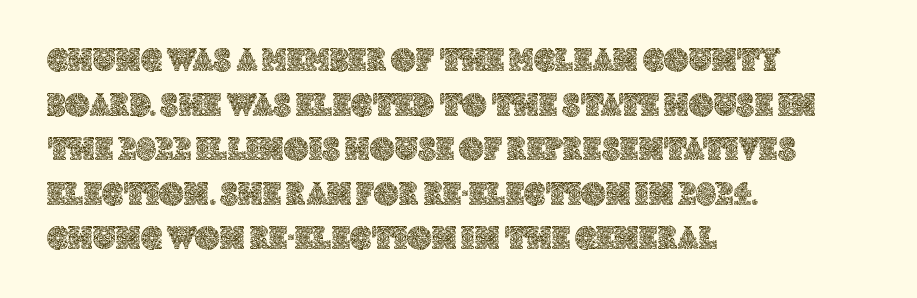
The image shows 34 px text type, upright; set left-aligned, normal line spacing (1.31x), normal letter spacing, not underlined; a large x-height.
